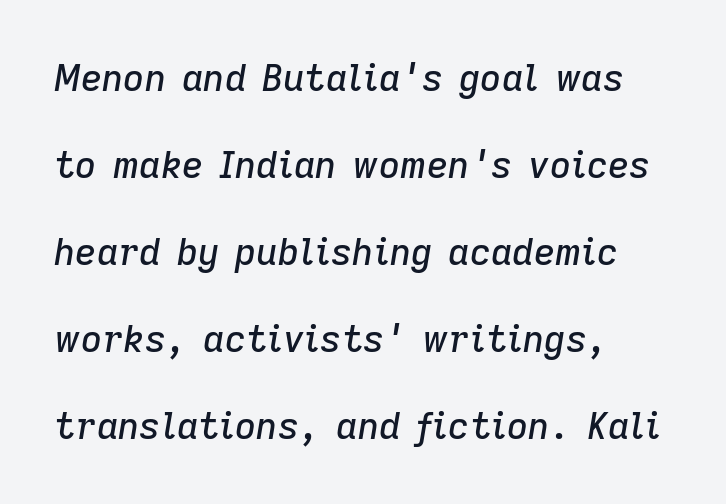
Q: Is the text italic (slanted)? A: Yes, it leans right by about 9 degrees.
Q: Is the text underlined? A: No.
Q: How is the paragraph aligned? A: Left-aligned.
Q: Is the spacing between letters normal or unusually wide? A: Normal.
Q: Is the spacing between lines tight, normal or loose? A: Loose.
Q: Width (condensed, normal, or wide)? A: Normal.
Q: Stroke contrast? A: Low.
Q: x-height? A: Medium.
Q: Monospaced? A: No.
